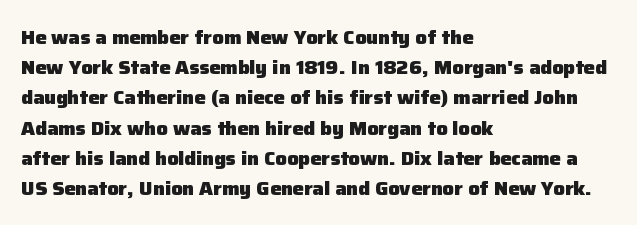
Where is the straight margin? On the left. Between one letter and the next there's only the usual sliver of space. Is there any slant? The stems are plumb. Every letter is thick-stroked: bold, no question.
